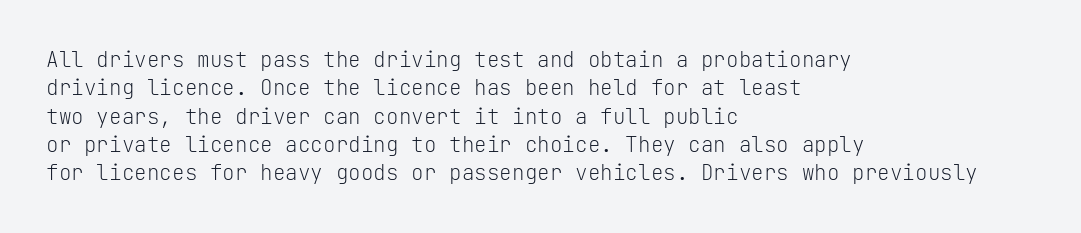
Evenly set lines give the paragraph a standard silhouette. Students, note that the glyphs here touch the page at normal intervals. In terms of posture, this sample is upright. Typeset ragged right — the left edge is the straight one.
